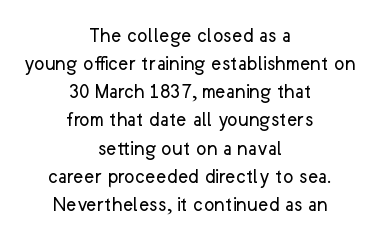
These glyphs show unthickened strokes, regular width or finer. Tracking here is standard; glyphs follow each other at the usual distance. Beneath every word, the page is bare. Style check: upright. Honestly, the row spacing looks completely unremarkable. Does the copy run flush right? No — it is centered line by line.
